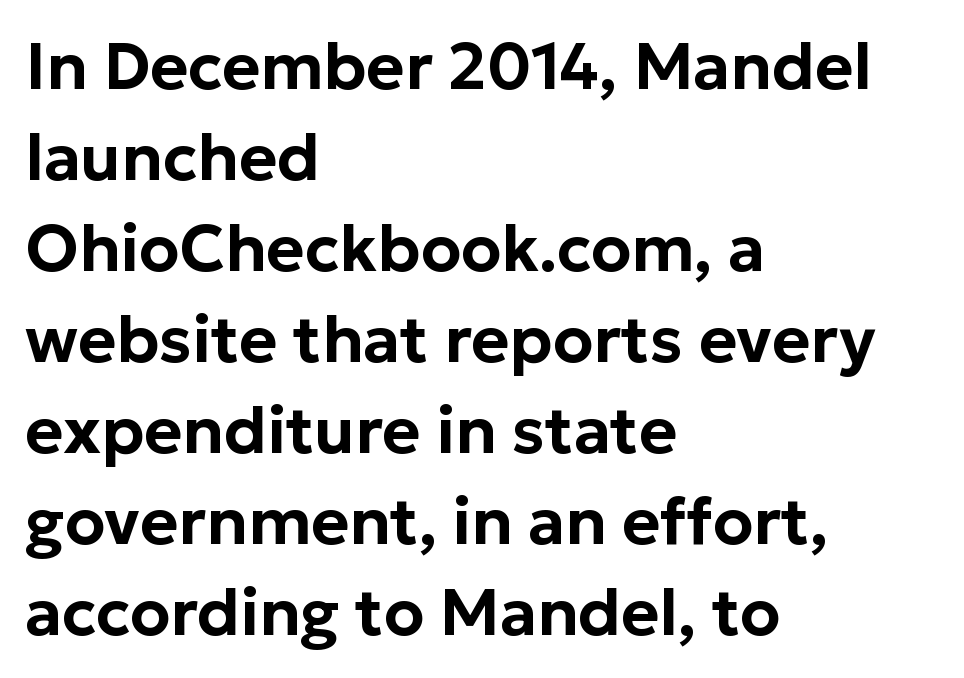
{"serif": "no", "italic": "no", "width": "normal", "stroke_contrast": "low", "x_height": "medium", "monospaced": "no", "underline": "no", "align": "left", "line_spacing": "normal", "line_spacing_ratio": 1.4, "letter_spacing": "normal", "letter_spacing_em": 0.0, "glyph_px": 65}
